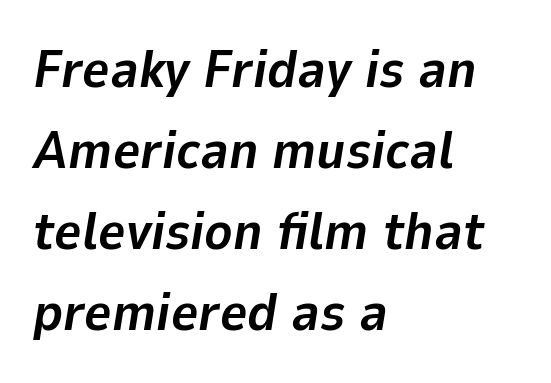
Character widths vary here, with narrow letters taking less room than wide ones. Characters are canted at an angle relative to the baseline's perpendicular. The glyphs are unaccompanied by any horizontal stroke below them. As a designer I'd log this as weight 700, bold.
